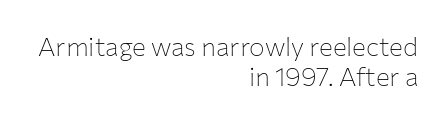
Unmarked baselines from the first word to the last. Caption: standard tracking, unaltered. Rendered with straight, roman letterforms. Where is the straight margin? On the right. Stem width sits at or under what a default text font uses.
